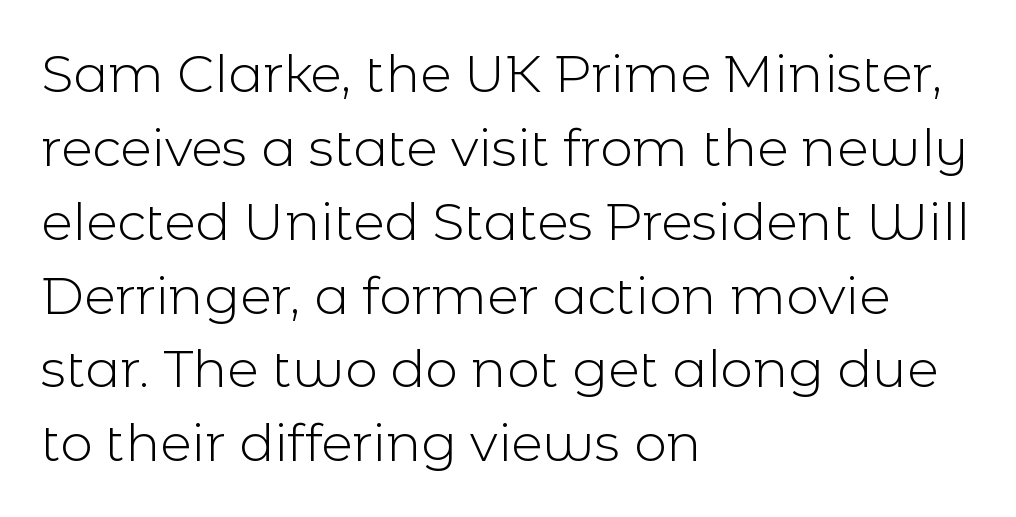
Q: Is the text bold? A: No.
Q: Is the text italic (slanted)? A: No, it is upright.
Q: Is the typeface a serif or a sans-serif typeface? A: Sans-serif.
Q: Is the text underlined? A: No.
Q: How is the paragraph aligned? A: Left-aligned.
Q: Is the spacing between letters normal or unusually wide? A: Normal.
Q: Is the spacing between lines tight, normal or loose? A: Normal.
Q: Width (condensed, normal, or wide)? A: Normal.
Q: x-height? A: Medium.
Q: Monospaced? A: No.
